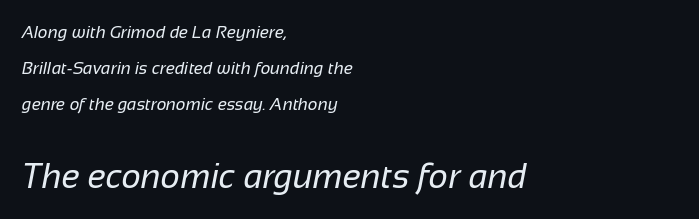
Q: Is the text bold? A: No.
Q: Is the typeface a serif or a sans-serif typeface? A: Sans-serif.
Q: Is the text underlined? A: No.
Q: How is the paragraph aligned? A: Left-aligned.
Q: Is the spacing between letters normal or unusually wide? A: Normal.
Q: Is the spacing between lines tight, normal or loose? A: Loose.
Q: Which block of text is set in a larger size, the first (top) or the second (bottom)? A: The second (bottom) one.
Q: Width (condensed, normal, or wide)? A: Normal.
Q: Stroke contrast? A: Low.
Q: x-height? A: Medium.
Q: Monospaced? A: No.
